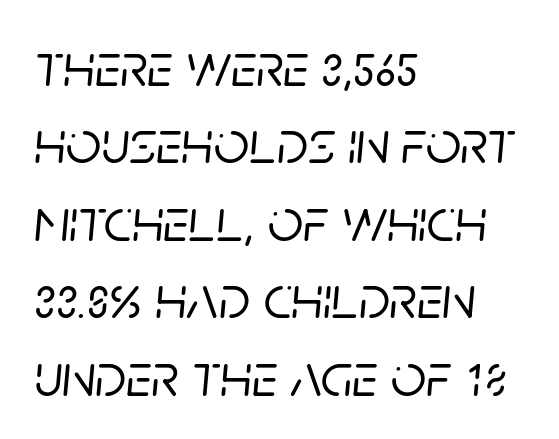
Q: Is the text italic (slanted)? A: Yes, it leans right by about 5 degrees.
Q: Is the text underlined? A: No.
Q: How is the paragraph aligned? A: Left-aligned.
Q: Is the spacing between letters normal or unusually wide? A: Normal.
Q: Is the spacing between lines tight, normal or loose? A: Normal.
Q: Width (condensed, normal, or wide)? A: Normal.
Q: Stroke contrast? A: Low.
Q: x-height? A: Large.
Q: Monospaced? A: No.
